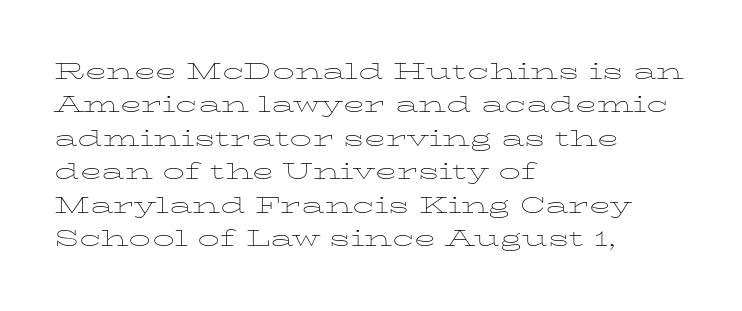
Summary of vertical rhythm: regular, with standard interline spacing. No extra ink here — the face is not bold. Quick note: not italic, upright. Horizontal alignment here is leftward, the default for most running prose.
